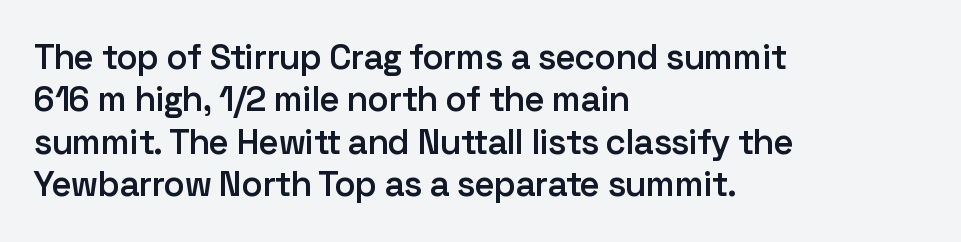
{"serif": "no", "italic": "no", "bold": "semi", "weight": "semibold", "width": "normal", "stroke_contrast": "low", "x_height": "medium", "monospaced": "no", "underline": "no", "align": "left", "line_spacing_ratio": 1.21, "letter_spacing": "normal", "letter_spacing_em": 0.0, "glyph_px": 35}
